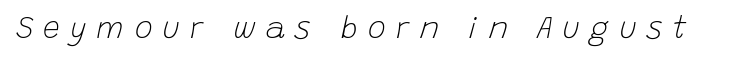
Tracking here is generous; glyphs stand well apart from one another. A clean baseline with only descenders dipping below it. You could not count columns in this text — the font is proportionally spaced. Stem width sits at or under what a default text font uses.
